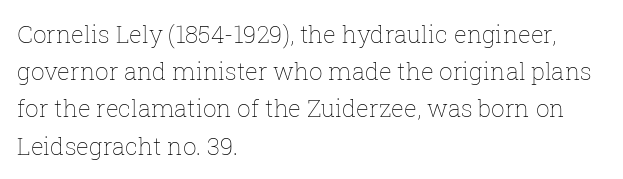
Q: Is the text bold? A: No.
Q: Is the text italic (slanted)? A: No, it is upright.
Q: Is the text underlined? A: No.
Q: How is the paragraph aligned? A: Left-aligned.
Q: Is the spacing between letters normal or unusually wide? A: Normal.
Q: Is the spacing between lines tight, normal or loose? A: Normal.
